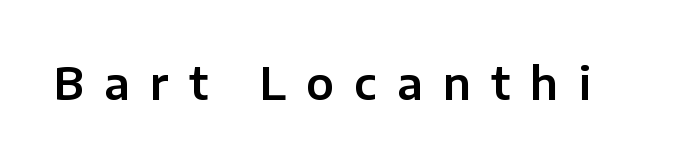
Q: Is the text italic (slanted)? A: No, it is upright.
Q: Is the typeface a serif or a sans-serif typeface? A: Sans-serif.
Q: Is the text underlined? A: No.
Q: Is the spacing between letters normal or unusually wide? A: Unusually wide.
Q: Width (condensed, normal, or wide)? A: Normal.
Q: Stroke contrast? A: Low.
Q: x-height? A: Medium.
Q: Monospaced? A: No.
